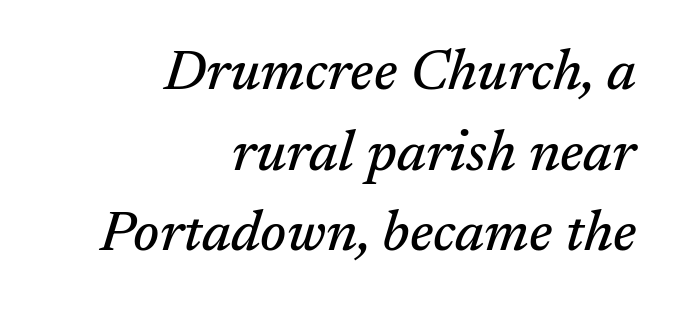
The strip under each line holds only bare page. Note: serifs present on the glyphs. Words appear dense and cohesive because spacing is normal. The face used here is proportionally spaced, like ordinary book or web type.
